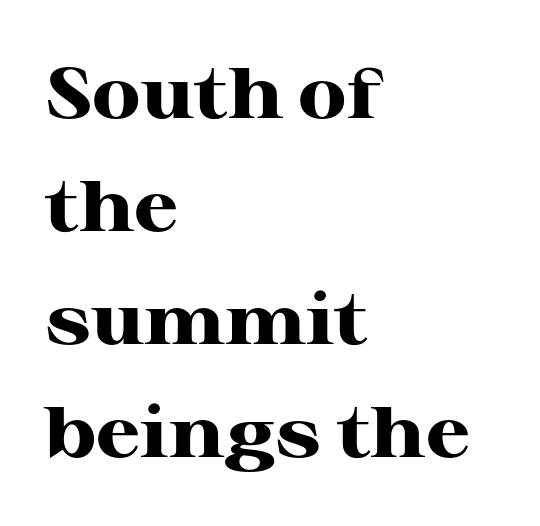
Note the varied advance widths — an 'i' is clearly narrower than an 'm'. The sample has been set heavy, in full bold. In terms of letterform style, serifs are clearly present. The passage shown has conventional tracking throughout. The lettering holds an erect, upright posture throughout. These lines sit exactly where default settings would place them.
